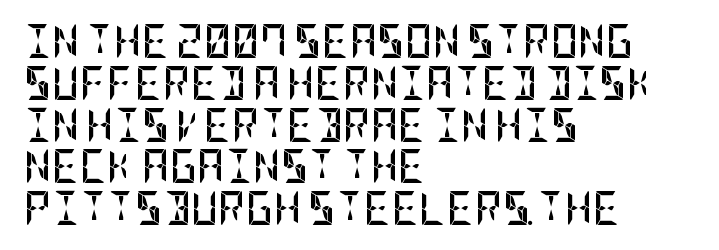
{"serif": "no", "italic": "no", "bold": "yes", "weight": "semibold", "width": "condensed", "stroke_contrast": "low", "x_height": "large", "underline": "no", "align": "left", "line_spacing_ratio": 1.23, "letter_spacing": "normal", "letter_spacing_em": 0.0, "glyph_px": 34}
